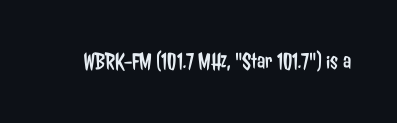
The image shows 24 px text type, upright; set normal letter spacing, not underlined.
